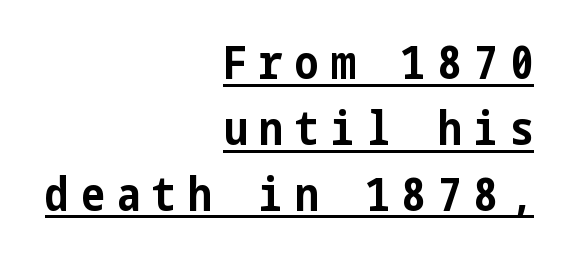
The image shows 47 px bold, condensed sans-serif type, upright; set right-aligned, normal line spacing (1.4x), unusually wide letter spacing (+0.26 em), underlined; low stroke contrast and a medium x-height.
